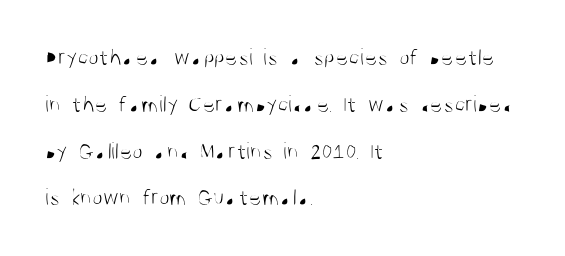
The image shows 24 px text type, upright; set left-aligned, loose line spacing (1.95x), normal letter spacing, not underlined.
